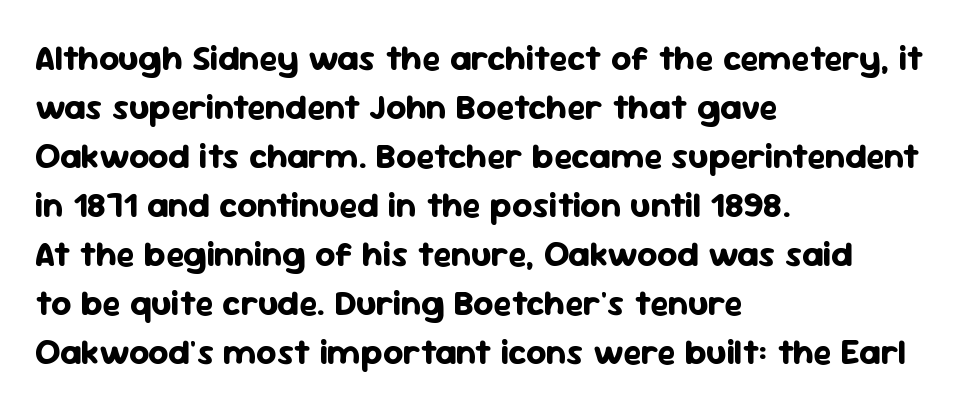
Any mark beneath the type? The region is blank. You can tell from the bare stems that sans-serif type was used. Interline gaps are of average width in this sample. Nope, not italic — everything's standing straight. The setting favours the left margin, as ordinary paragraphs usually do.
